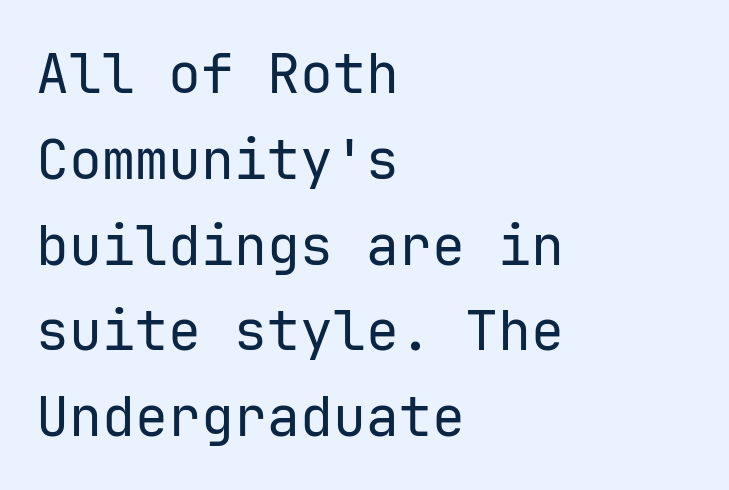
Check where the strokes stop: nothing finishes them off — pure sans. The font sits on the lighter half of the weight spectrum, regular included. Here the designer chose a console-style face with uniform glyph widths. The foot of each line stays bare and open. Horizontally, the lines are justified to the leading edge only.
